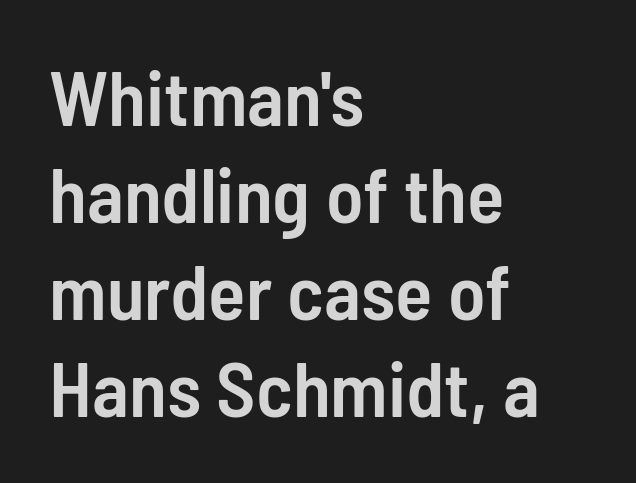
The image shows 77 px semibold, condensed sans-serif type, upright; set left-aligned, normal line spacing (1.26x), normal letter spacing, not underlined; low stroke contrast and a medium x-height.
